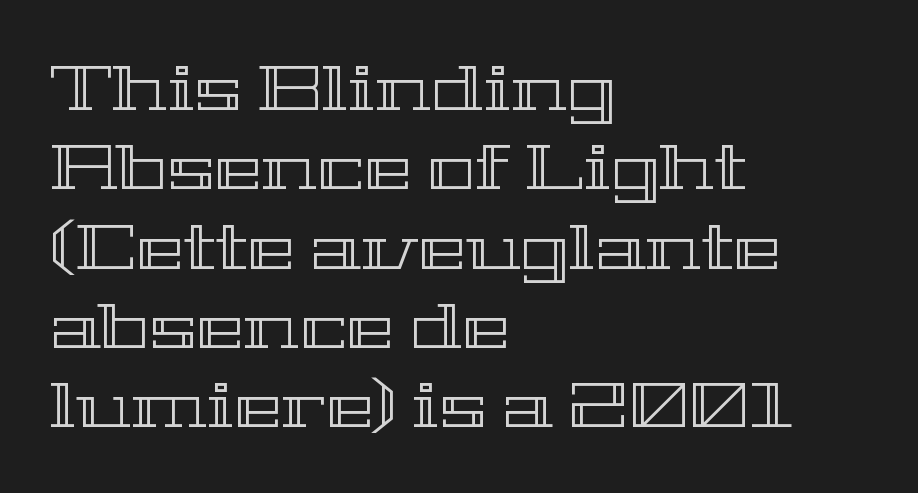
{"italic": "no", "width": "wide", "x_height": "medium", "monospaced": "no", "underline": "no", "align": "left", "line_spacing_ratio": 1.24, "letter_spacing": "normal", "letter_spacing_em": 0.0, "glyph_px": 64}
